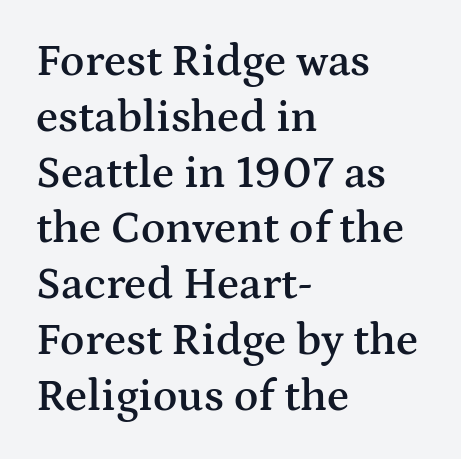
Q: Is the text bold? A: Semi-bold.
Q: Is the text italic (slanted)? A: No, it is upright.
Q: Is the typeface a serif or a sans-serif typeface? A: Serif.
Q: Is the text underlined? A: No.
Q: How is the paragraph aligned? A: Left-aligned.
Q: Is the spacing between letters normal or unusually wide? A: Normal.
Q: Width (condensed, normal, or wide)? A: Wide.
Q: Stroke contrast? A: Medium.
Q: x-height? A: Medium.
Q: Monospaced? A: No.
